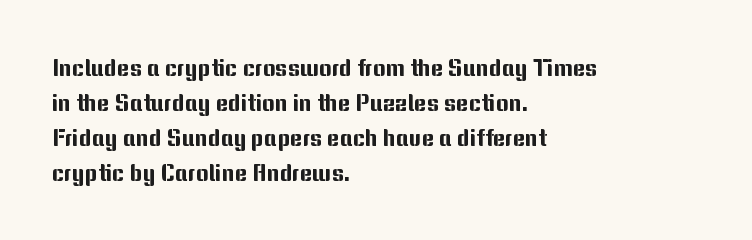
Style check: upright. The designer left line spacing at the default. Casual observation: everything's shoved over to the left. Tracking here is standard; glyphs follow each other at the usual distance. The foot of each line stays bare and open.
